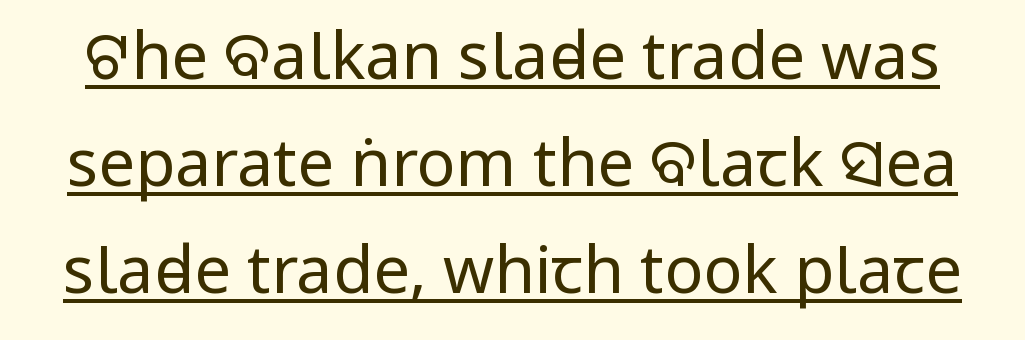
Q: Is the text bold? A: No.
Q: Is the text italic (slanted)? A: No, it is upright.
Q: Is the typeface a serif or a sans-serif typeface? A: Sans-serif.
Q: Is the text underlined? A: Yes.
Q: Is the spacing between letters normal or unusually wide? A: Normal.
Q: Is the spacing between lines tight, normal or loose? A: Normal.
Q: Width (condensed, normal, or wide)? A: Condensed.
Q: Stroke contrast? A: Low.
